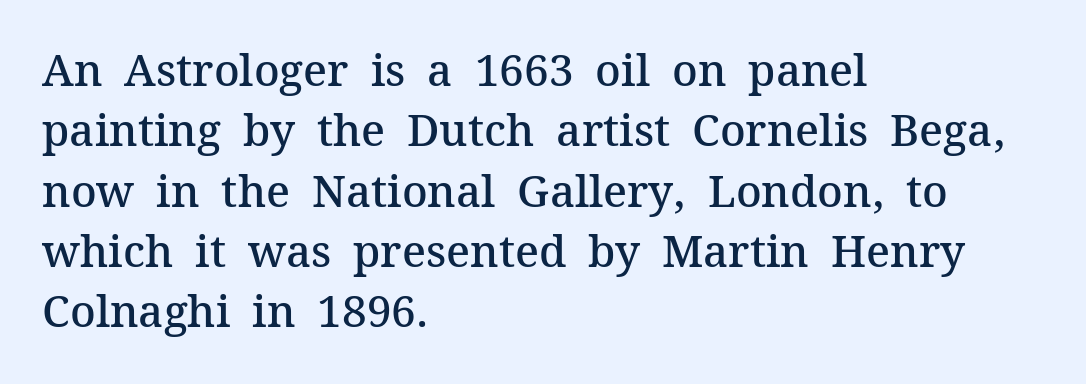
Q: Is the text bold? A: Semi-bold.
Q: Is the text italic (slanted)? A: No, it is upright.
Q: Is the typeface a serif or a sans-serif typeface? A: Serif.
Q: Is the text underlined? A: No.
Q: How is the paragraph aligned? A: Left-aligned.
Q: Is the spacing between letters normal or unusually wide? A: Normal.
Q: Is the spacing between lines tight, normal or loose? A: Normal.
Q: Width (condensed, normal, or wide)? A: Normal.
Q: Stroke contrast? A: Medium.
Q: x-height? A: Medium.
Q: Monospaced? A: No.
